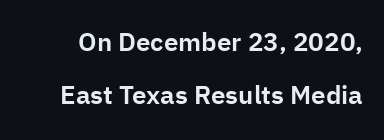
Q: Is the text italic (slanted)? A: No, it is upright.
Q: Is the text underlined? A: No.
Q: Is the spacing between letters normal or unusually wide? A: Normal.
Q: Is the spacing between lines tight, normal or loose? A: Loose.
